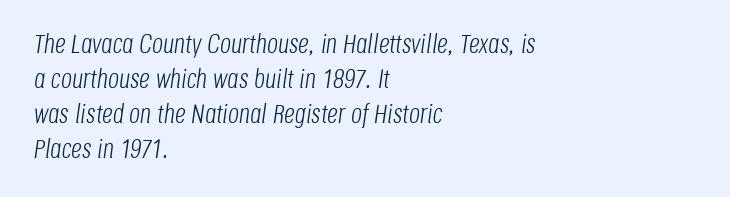
{"italic": "yes", "lean": "right", "slant_degrees": 8, "bold": "no", "underline": "no", "align": "left", "line_spacing": "normal", "line_spacing_ratio": 1.3, "letter_spacing": "normal", "letter_spacing_em": 0.0, "glyph_px": 27}
